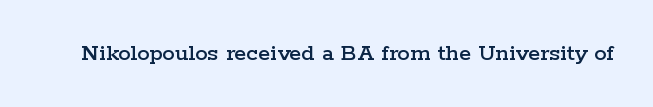
The image shows 25 px text type, upright; set normal letter spacing, not underlined.
